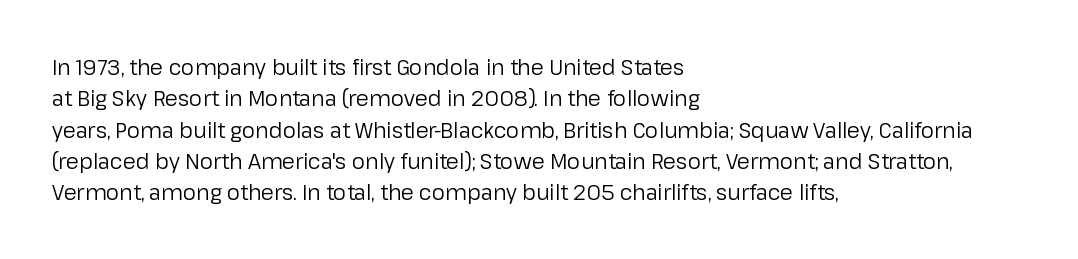
{"italic": "no", "bold": "no", "underline": "no", "align": "left", "line_spacing": "normal", "line_spacing_ratio": 1.49, "letter_spacing": "normal", "letter_spacing_em": 0.0, "glyph_px": 21}
